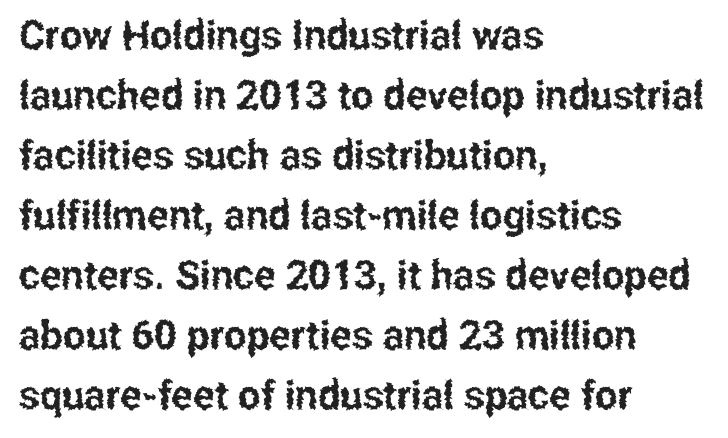
Nothing unusual about the tracking: characters are spaced as the font intends. Does the type have serifs? No, each stem ends abruptly. Horizontal alignment here is leftward, the default for most running prose. This sample uses an upright cut, with every glyph sitting square on the baseline. Anything drawn beneath the words? Only blank space. In terms of leading, this rendering sits right in the middle.
